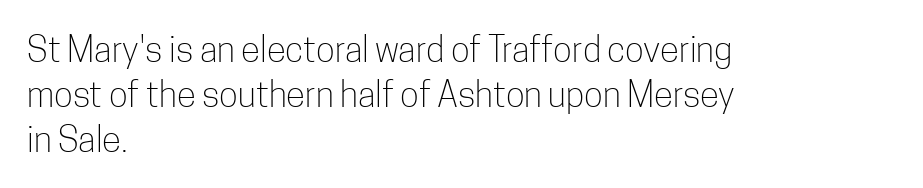
Unmarked baselines from the first word to the last. Short and long lines alike share a common starting point at left. These lines are rendered in a variable-pitch font. The leading is moderate, giving the passage an even texture. This rendering employs a face without finishing strokes, i.e., a sans-serif.
